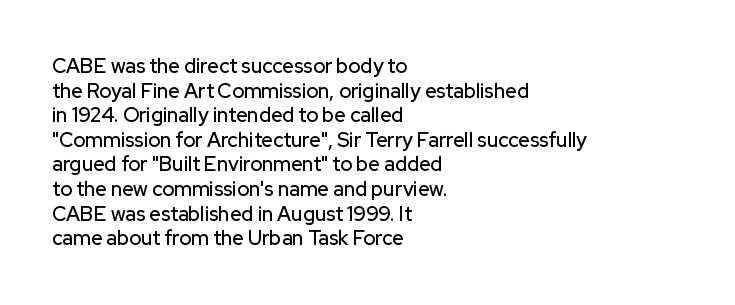
The image shows 20 px text type, upright; set left-aligned, line spacing 1.23x, normal letter spacing, not underlined.
